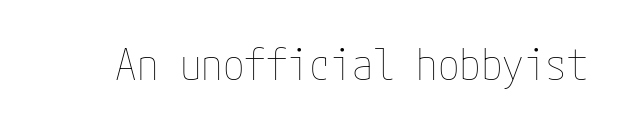
The image shows 43 px thin, condensed type, upright; set normal letter spacing, not underlined; low stroke contrast and a medium x-height.
